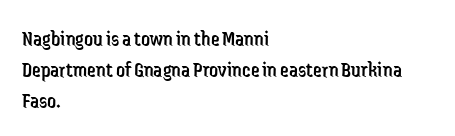
Summary of vertical rhythm: regular, with standard interline spacing. Short note: letters normally spaced. The font's upright variant was chosen for this text. Casual observation: everything's shoved over to the left.
